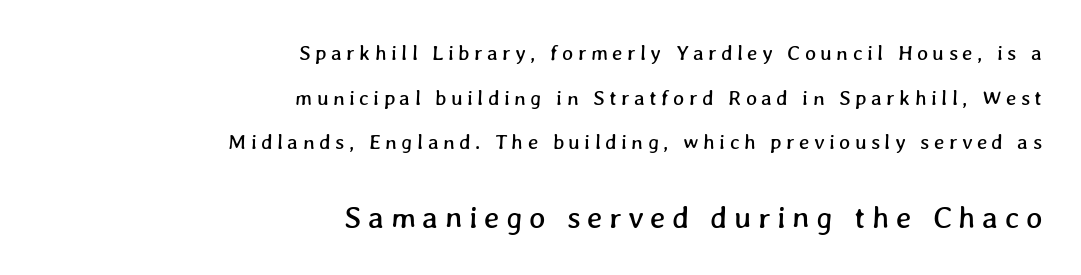
Q: Is the text underlined? A: No.
Q: How is the paragraph aligned? A: Right-aligned.
Q: Is the spacing between letters normal or unusually wide? A: Unusually wide.
Q: Is the spacing between lines tight, normal or loose? A: Loose.
Q: Which block of text is set in a larger size, the first (top) or the second (bottom)? A: The second (bottom) one.
Q: Width (condensed, normal, or wide)? A: Normal.
Q: Stroke contrast? A: Low.
Q: x-height? A: Medium.
Q: Monospaced? A: No.
